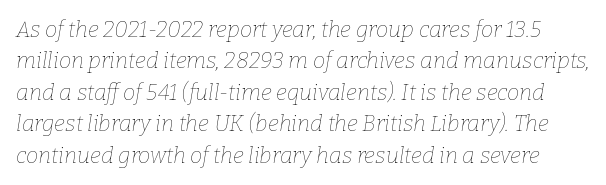
The image shows 22 px text type, italic (leaning right); set normal line spacing (1.43x), normal letter spacing, not underlined.
